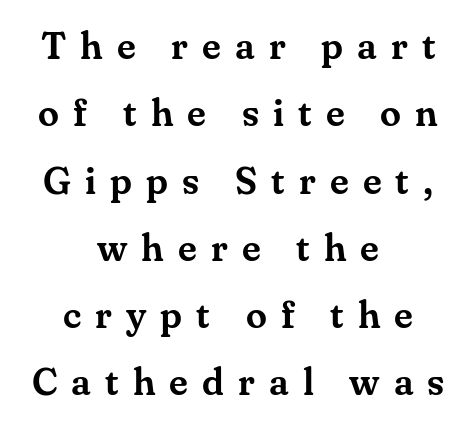
The image shows 38 px serif type, upright; set centered, line spacing 1.77x, unusually wide letter spacing (+0.37 em), not underlined; medium stroke contrast and a small x-height.
